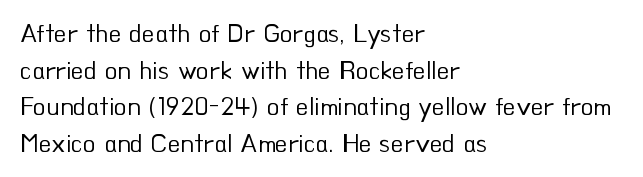
Q: Is the text bold? A: No.
Q: Is the text italic (slanted)? A: No, it is upright.
Q: Is the text underlined? A: No.
Q: How is the paragraph aligned? A: Left-aligned.
Q: Is the spacing between letters normal or unusually wide? A: Normal.
Q: Is the spacing between lines tight, normal or loose? A: Normal.
